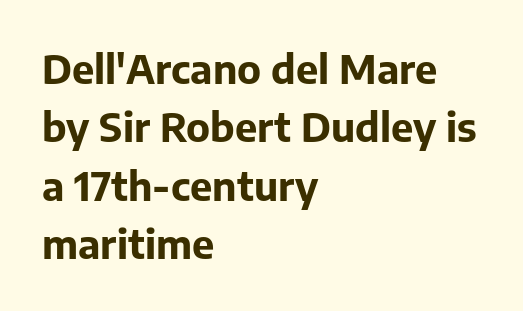
The compositor pushed each line to the left boundary. Caption: standard tracking, unaltered. A clean baseline with only descenders dipping below it. Varying glyph widths throughout — classic text-font behaviour. Reading down the column, the eye jumps a familiar distance to each next line. A dark, heavy texture on the line: the type is bold.
